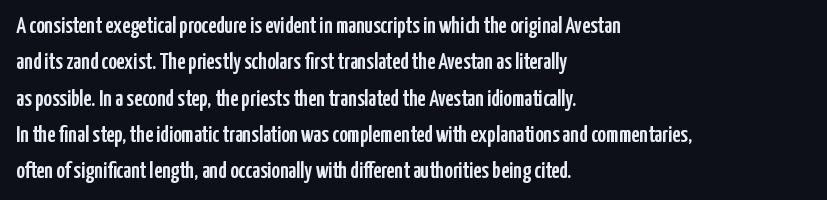
Style check: upright. Honestly, the letter spacing is just normal — you wouldn't notice it. Short and long lines alike share a common starting point at left. Any mark beneath the type? The region is blank. Interline gaps are of average width in this sample.
